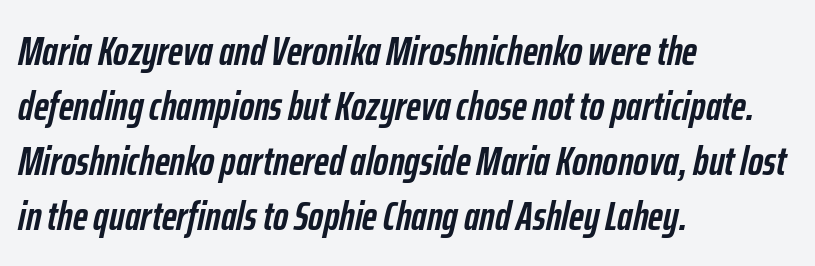
The image shows 41 px semibold, condensed type, italic (leaning right); set left-aligned, normal line spacing (1.34x), normal letter spacing, not underlined; low stroke contrast and a medium x-height.
